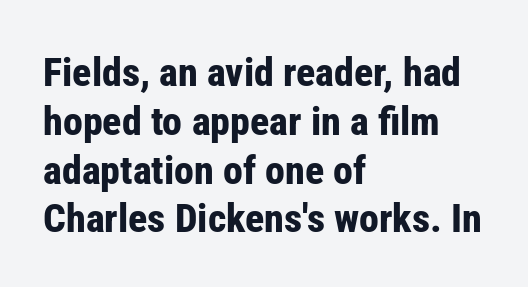
The image shows 40 px bold, condensed sans-serif type, upright; set left-aligned, line spacing 1.22x, normal letter spacing, not underlined; low stroke contrast and a medium x-height.
